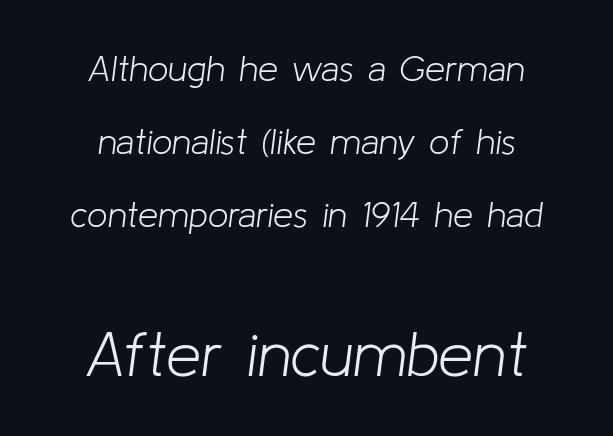
{"italic": "yes", "lean": "right", "slant_degrees": 8, "bold": "no", "weight": "light", "width": "normal", "stroke_contrast": "low", "x_height": "medium", "monospaced": "no", "underline": "no", "align": "center", "line_spacing": "loose", "line_spacing_ratio": 2.03, "letter_spacing": "normal", "letter_spacing_em": 0.0, "larger_block": "second", "size_ratio": 1.75, "glyph_px": 63}
